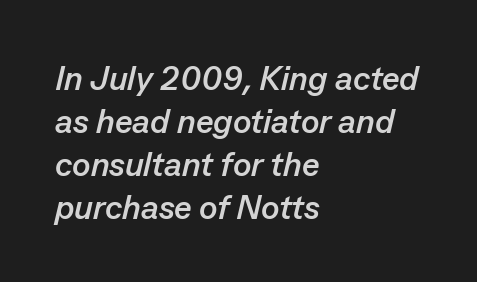
The strip under each line holds only bare page. Note the varied advance widths — an 'i' is clearly narrower than an 'm'. In terms of leading, this rendering sits right in the middle. The whole block is typeset with a tilt.
